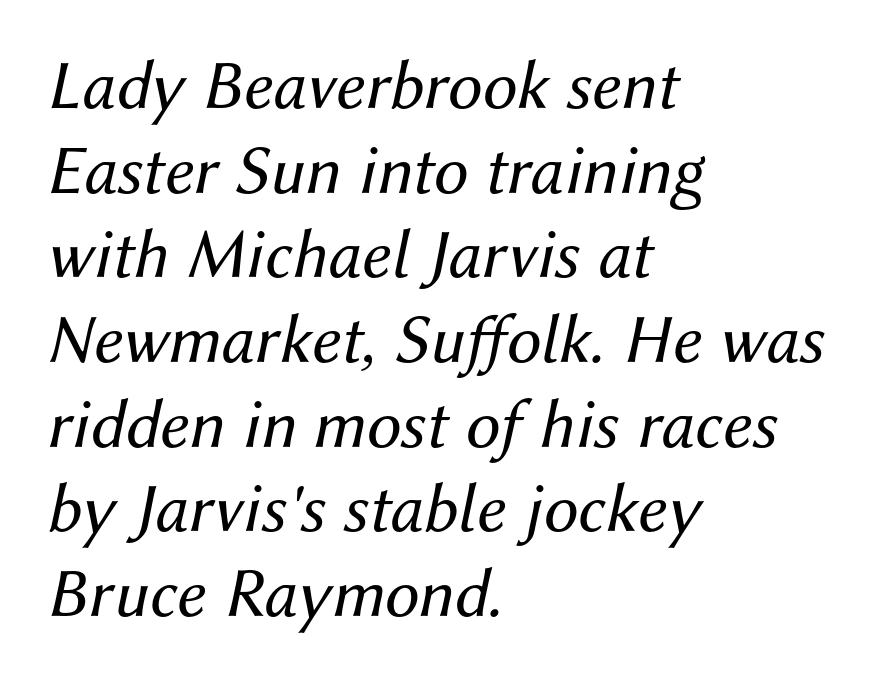
{"italic": "yes", "lean": "right", "slant_degrees": 12, "bold": "no", "weight": "regular", "width": "normal", "stroke_contrast": "medium", "x_height": "medium", "monospaced": "no", "underline": "no", "align": "left", "line_spacing_ratio": 1.21, "letter_spacing": "normal", "letter_spacing_em": 0.0, "glyph_px": 70}
